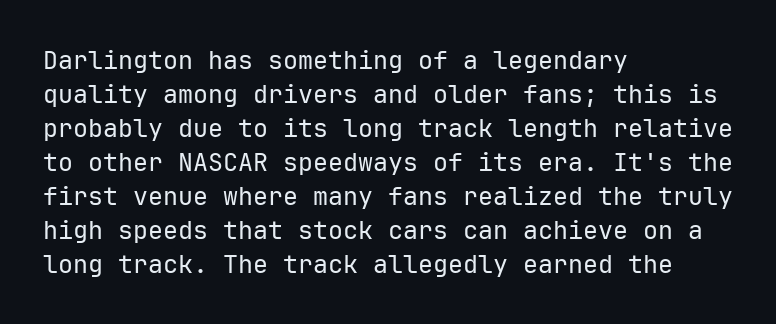
The image shows 25 px text type, upright; set left-aligned, normal line spacing (1.36x), normal letter spacing, not underlined.
